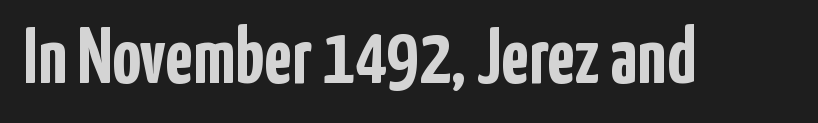
A typesetter would mark this as roman, not italic. The passage shown is not underscored anywhere. What kind of face is this? One without serifs — a sans. The characters look thick and weighty, a clear bold. You could not count columns in this text — the font is proportionally spaced. The rendering keeps characters at their native spacing.
